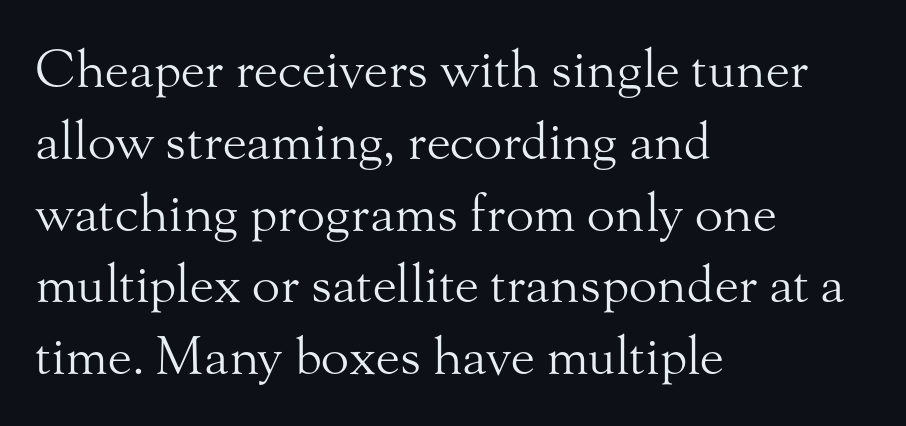
{"serif": "yes", "italic": "no", "bold": "no", "weight": "light", "width": "normal", "stroke_contrast": "medium", "x_height": "small", "monospaced": "no", "underline": "no", "align": "left", "line_spacing": "normal", "line_spacing_ratio": 1.38, "letter_spacing": "normal", "letter_spacing_em": 0.0, "glyph_px": 52}
